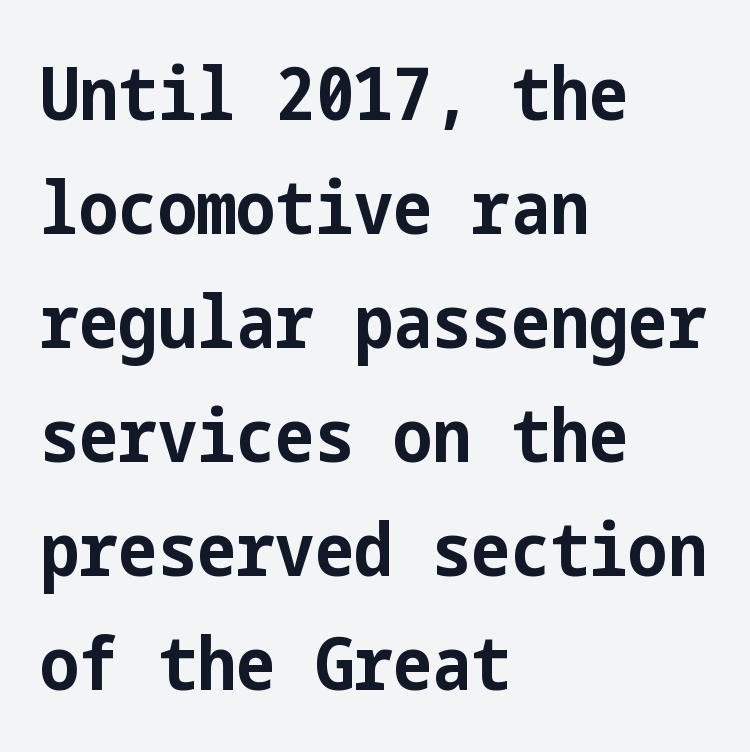
Notice how the passage keeps a crisp vertical edge on the left only. Tall strokes in this sample are plumb rather than angled. Font category for this specimen: sans-serif. Underline: absent.
